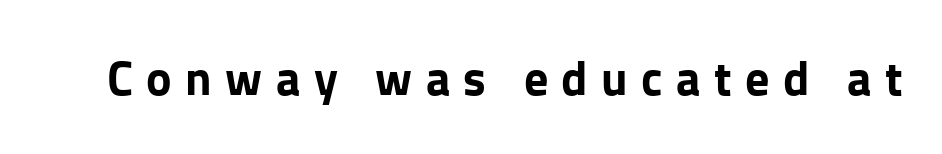
{"serif": "no", "italic": "no", "bold": "yes", "weight": "bold", "width": "normal", "stroke_contrast": "low", "x_height": "medium", "monospaced": "no", "underline": "no", "letter_spacing": "wide", "letter_spacing_em": 0.28, "glyph_px": 48}
